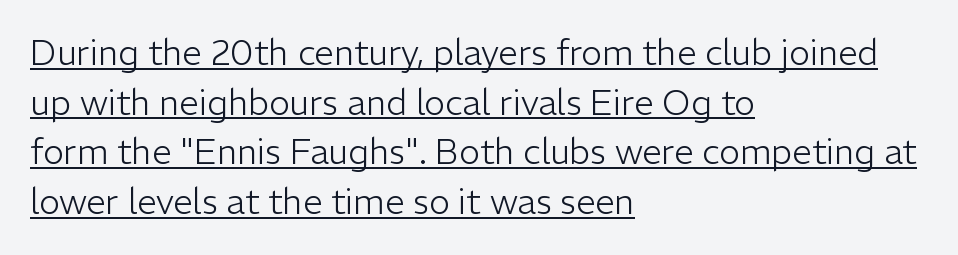
If you measured baseline to baseline, you'd find a middling distance. These lines stack with their left ends in a neat column. What stands out about the letter spacing? Nothing — it is the standard amount. Does the lettering tilt? It doesn't — this is upright.
